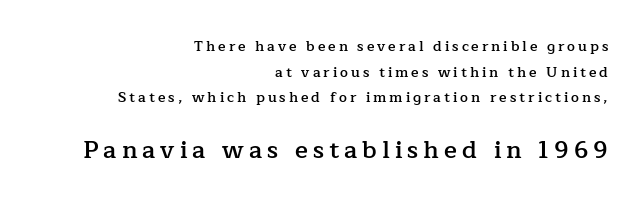
{"italic": "no", "bold": "semi", "underline": "no", "align": "right", "line_spacing_ratio": 1.83, "letter_spacing": "wide", "letter_spacing_em": 0.21, "larger_block": "second", "size_ratio": 1.71, "glyph_px": 24}
